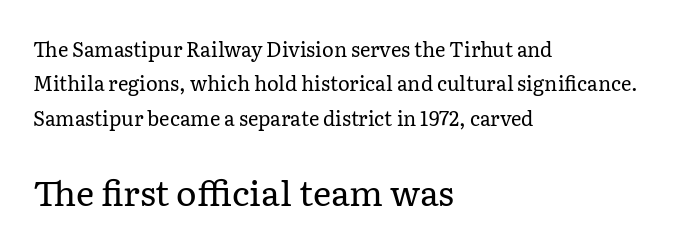
Little horizontal feet cap the strokes, marking this as serif type. The block sitting lower on the canvas is the one with enlarged characters. The rag falls on the right side of this text block. The rendering uses natural spacing where letterforms have individual widths. Counters stay open thanks to moderate or lighter strokes.
